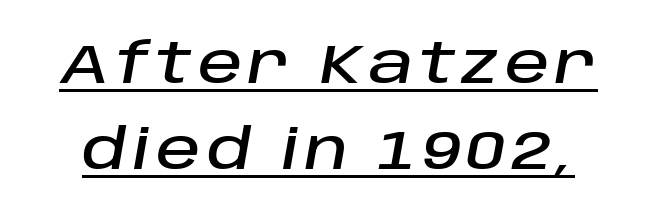
The image shows 55 px text type, italic (leaning right); set normal line spacing (1.56x), underlined; low stroke contrast and a large x-height.
